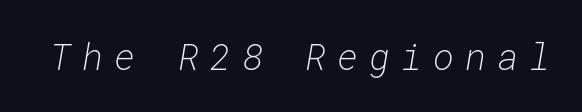
{"italic": "yes", "lean": "right", "slant_degrees": 10, "bold": "no", "weight": "light", "width": "normal", "stroke_contrast": "low", "x_height": "medium", "monospaced": "yes", "underline": "no", "letter_spacing": "wide", "letter_spacing_em": 0.3, "glyph_px": 36}
